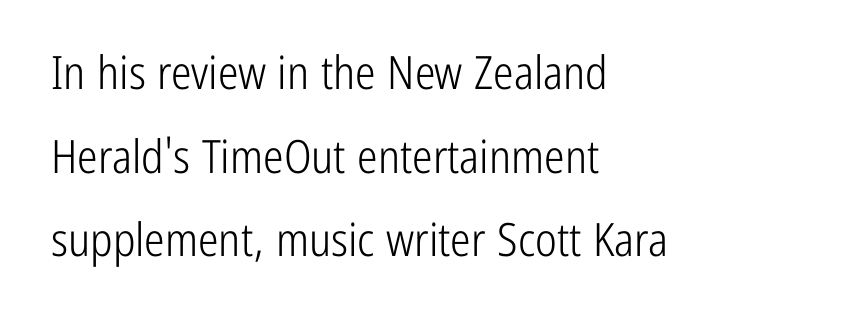
Q: Is the text bold? A: No.
Q: Is the text italic (slanted)? A: No, it is upright.
Q: Is the typeface a serif or a sans-serif typeface? A: Sans-serif.
Q: Is the text underlined? A: No.
Q: How is the paragraph aligned? A: Left-aligned.
Q: Is the spacing between letters normal or unusually wide? A: Normal.
Q: Width (condensed, normal, or wide)? A: Condensed.
Q: Stroke contrast? A: Low.
Q: x-height? A: Medium.
Q: Monospaced? A: No.
